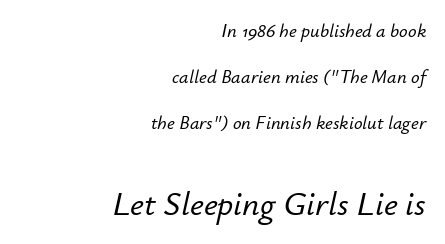
Q: Is the text italic (slanted)? A: Yes, it leans right by about 12 degrees.
Q: Is the text underlined? A: No.
Q: How is the paragraph aligned? A: Right-aligned.
Q: Is the spacing between letters normal or unusually wide? A: Normal.
Q: Is the spacing between lines tight, normal or loose? A: Loose.
Q: Which block of text is set in a larger size, the first (top) or the second (bottom)? A: The second (bottom) one.
Q: Width (condensed, normal, or wide)? A: Normal.
Q: Stroke contrast? A: Low.
Q: x-height? A: Small.
Q: Monospaced? A: No.
